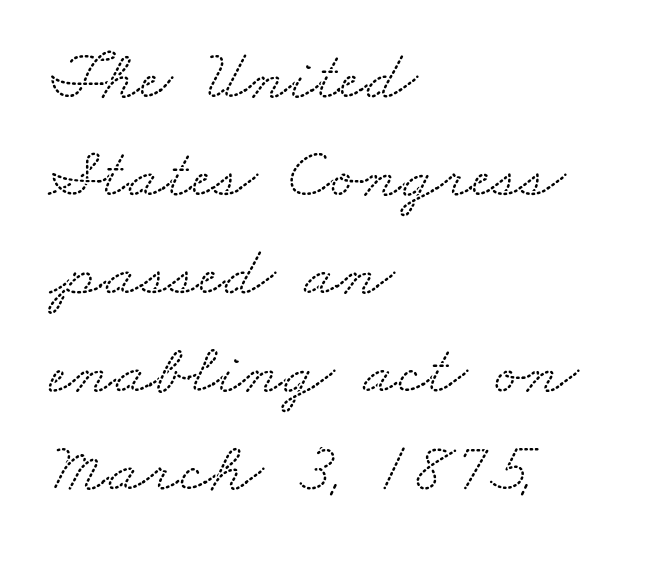
In CSS terms this would be text-align: left. Is this a fixed-width face? No — the glyphs have proportional, varying widths. The gap between lines stays unmarked. Honestly, the letter spacing is just normal — you wouldn't notice it.
